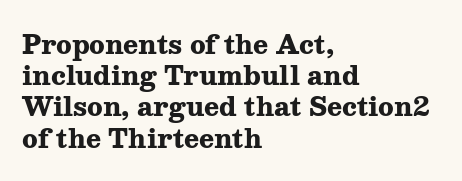
The image shows 25 px bold type, upright; set left-aligned, normal line spacing (1.25x), normal letter spacing, not underlined.
